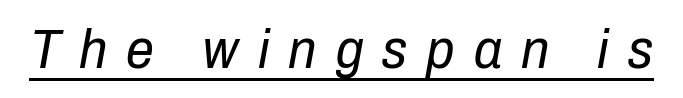
The image shows 56 px regular-weight, condensed type, italic (leaning right); set unusually wide letter spacing (+0.34 em), underlined; low stroke contrast and a medium x-height.
